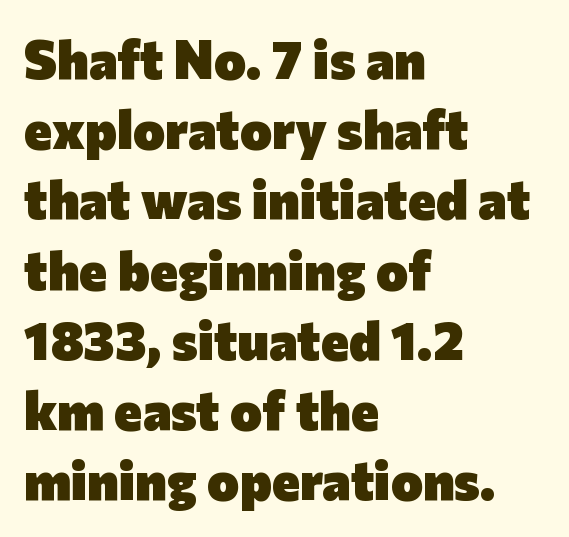
{"serif": "no", "italic": "no", "bold": "yes", "weight": "heavy", "width": "normal", "stroke_contrast": "low", "x_height": "medium", "monospaced": "no", "underline": "no", "align": "left", "line_spacing": "normal", "line_spacing_ratio": 1.3, "letter_spacing": "normal", "letter_spacing_em": 0.0, "glyph_px": 54}
